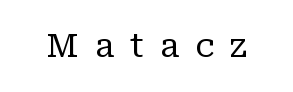
The image shows 33 px regular-weight serif type, upright; set unusually wide letter spacing (+0.48 em), not underlined; low stroke contrast and a medium x-height.
